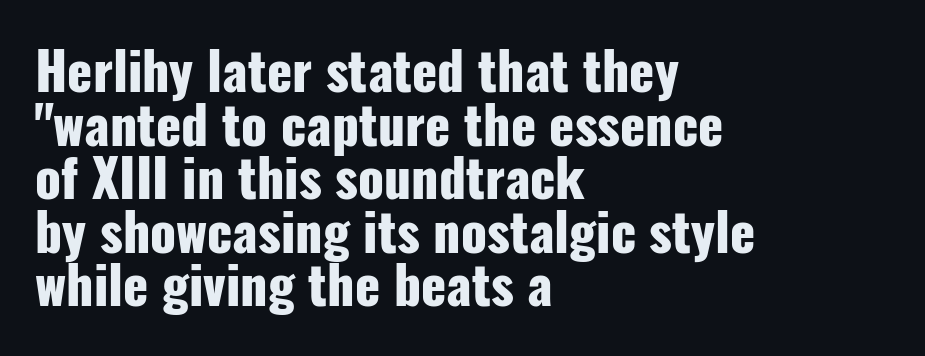
The image shows 52 px heavy, condensed sans-serif type, upright; set left-aligned, tight line spacing (1.03x), normal letter spacing, not underlined; low stroke contrast and a medium x-height.
